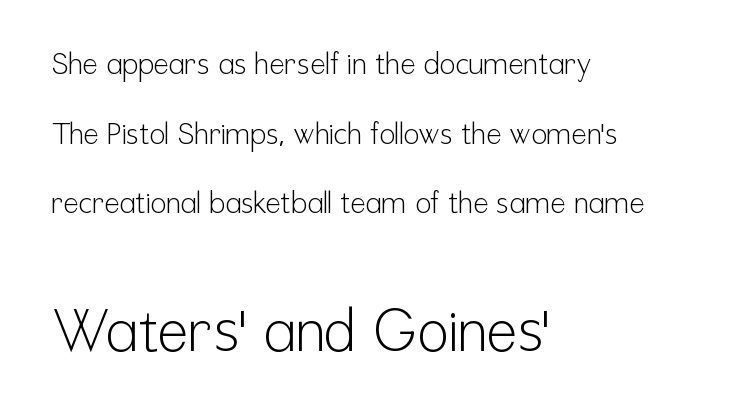
Vertically, the passage feels expansive, rows floating well apart. Tall strokes in this sample are plumb rather than angled. The strip under each line holds only bare page. The letterforms sit shoulder to shoulder at normal distance.
